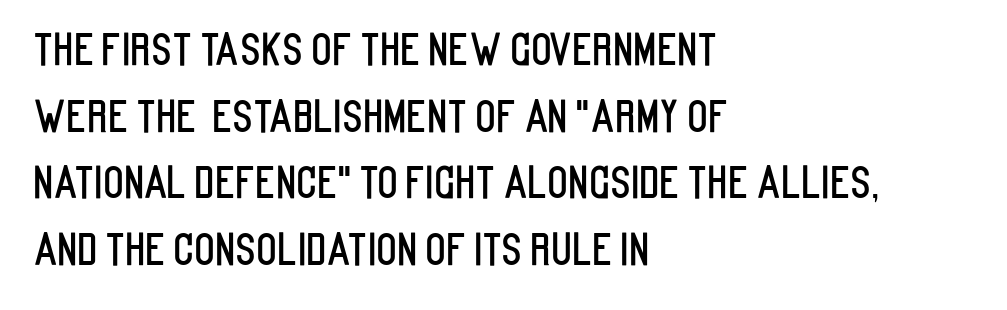
Q: Is the text italic (slanted)? A: No, it is upright.
Q: Is the typeface a serif or a sans-serif typeface? A: Sans-serif.
Q: Is the text underlined? A: No.
Q: How is the paragraph aligned? A: Left-aligned.
Q: Is the spacing between letters normal or unusually wide? A: Normal.
Q: Is the spacing between lines tight, normal or loose? A: Normal.
Q: Width (condensed, normal, or wide)? A: Condensed.
Q: Stroke contrast? A: Low.
Q: x-height? A: Large.
Q: Monospaced? A: No.
